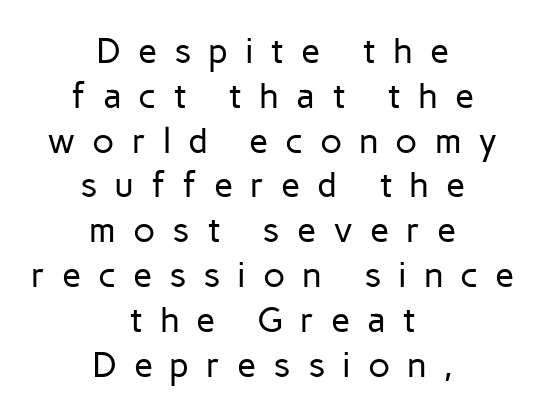
The image shows 35 px regular-weight sans-serif type, upright; set centered, normal line spacing (1.28x), unusually wide letter spacing (+0.48 em), not underlined; low stroke contrast and a medium x-height.
